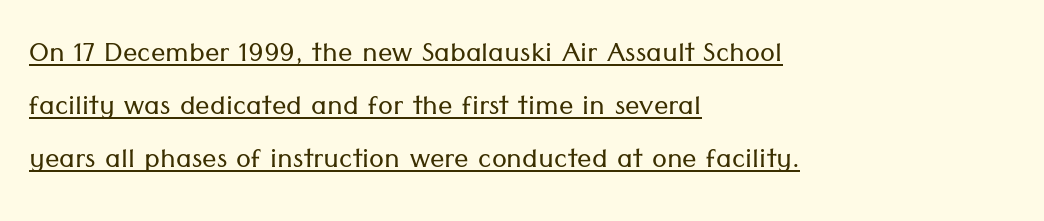
{"serif": "no", "italic": "no", "bold": "no", "weight": "light", "width": "normal", "stroke_contrast": "low", "x_height": "medium", "monospaced": "no", "underline": "yes", "align": "left", "line_spacing": "normal", "line_spacing_ratio": 1.47, "letter_spacing": "normal", "letter_spacing_em": 0.0, "glyph_px": 36}
